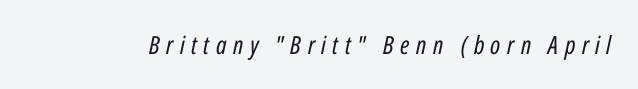
{"italic": "yes", "lean": "right", "slant_degrees": 12, "bold": "no", "underline": "no", "letter_spacing": "wide", "letter_spacing_em": 0.26, "glyph_px": 25}
